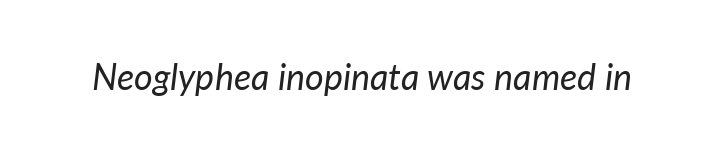
Q: Is the text bold? A: No.
Q: Is the text italic (slanted)? A: Yes, it leans right by about 7 degrees.
Q: Is the text underlined? A: No.
Q: Is the spacing between letters normal or unusually wide? A: Normal.
Q: Width (condensed, normal, or wide)? A: Normal.
Q: Stroke contrast? A: Low.
Q: x-height? A: Medium.
Q: Monospaced? A: No.
